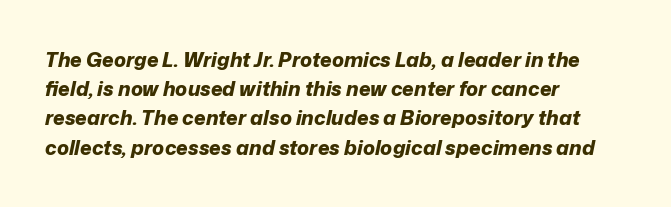
{"italic": "yes", "lean": "right", "slant_degrees": 12, "bold": "yes", "underline": "no", "align": "left", "line_spacing": "normal", "line_spacing_ratio": 1.46, "letter_spacing": "normal", "letter_spacing_em": 0.0, "glyph_px": 20}
